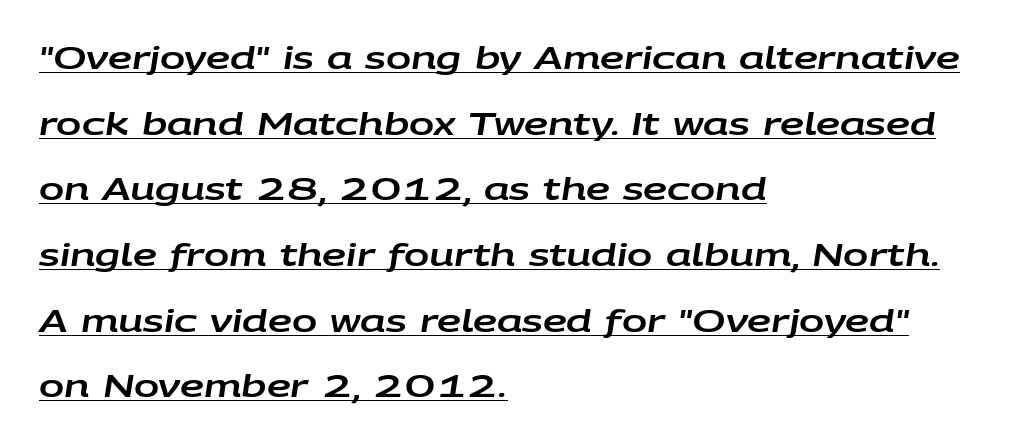
Line starts are locked; line ends wander. These lines are rendered in a variable-pitch font. A typesetter would call this zero additional tracking. Honestly, the rows look like they've been pulled way apart. Every word sits above its own underline. Every character sits at an angle, as italics do.
